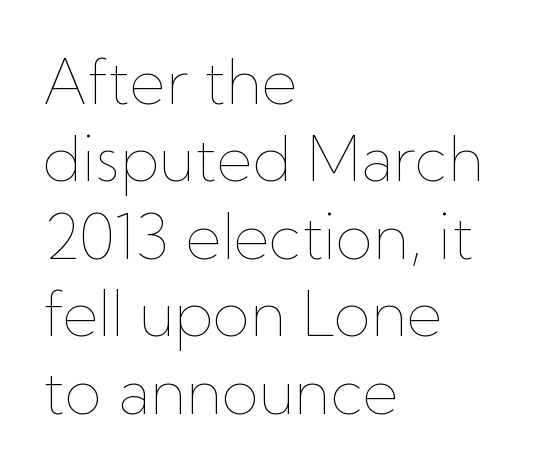
The rendering uses natural spacing where letterforms have individual widths. The lettering stays uniformly vertical, giving the passage a roman look. Reading down the column, the eye jumps a familiar distance to each next line. If you drew a ruler down the left edge, every line would touch it. Summary of weight: not heavy and not bold. Has an underline been added? It has not.
